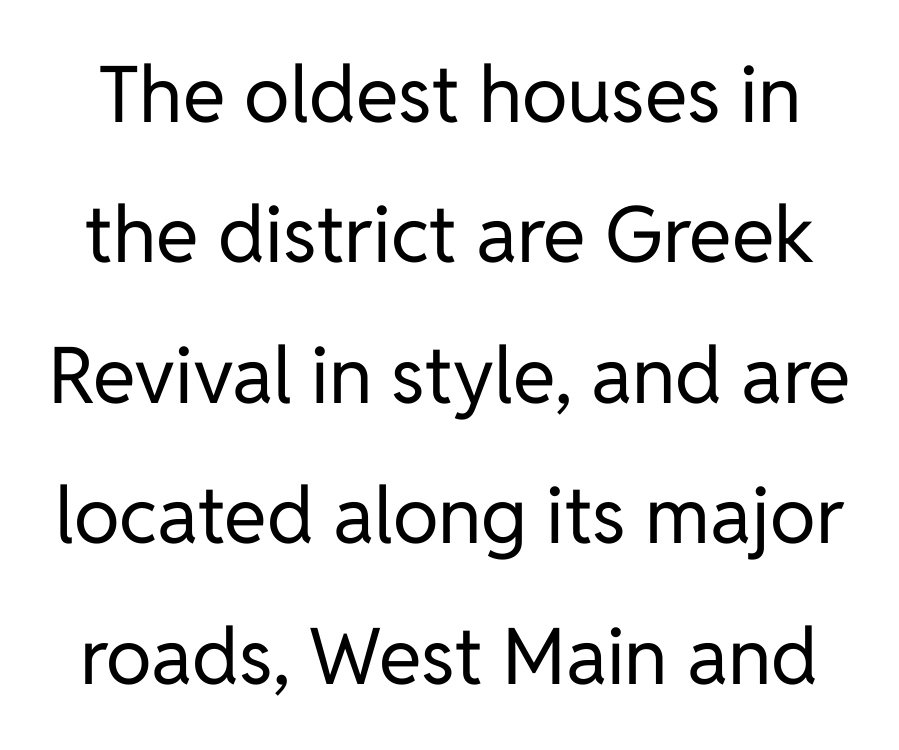
The weight would be labelled regular, book, light, or lighter still. Typographically, this falls in the sans-serif category. Words float on clear page, feet unadorned. The face used here is proportionally spaced, like ordinary book or web type.
